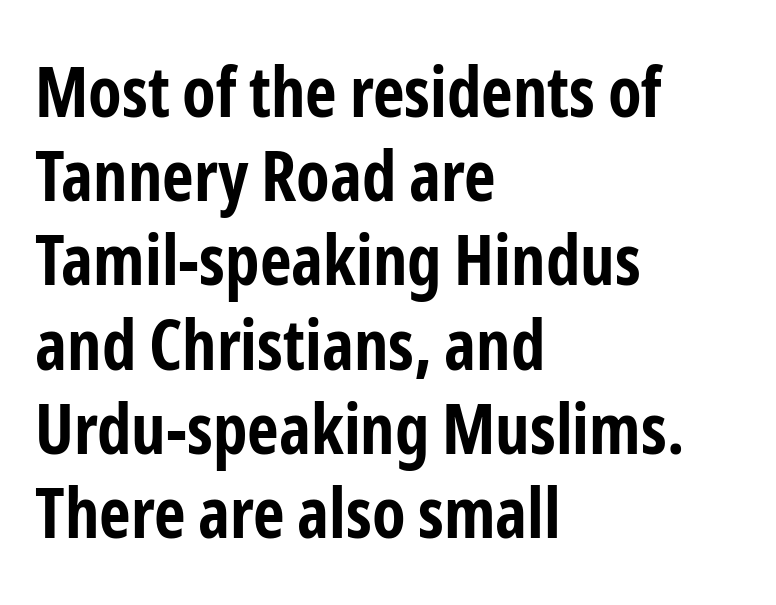
The image shows 69 px bold, condensed sans-serif type, upright; set left-aligned, line spacing 1.22x, normal letter spacing, not underlined; low stroke contrast and a medium x-height.
